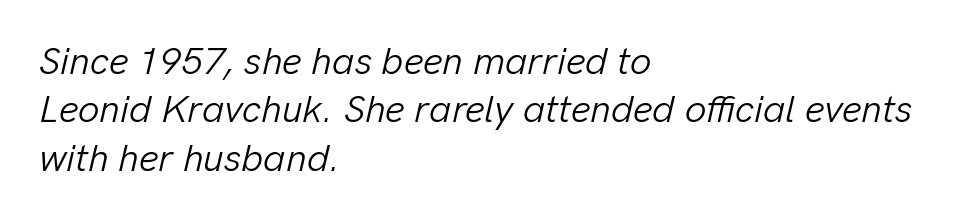
Q: Is the text bold? A: No.
Q: Is the text italic (slanted)? A: Yes, it leans right by about 13 degrees.
Q: Is the text underlined? A: No.
Q: How is the paragraph aligned? A: Left-aligned.
Q: Is the spacing between letters normal or unusually wide? A: Normal.
Q: Is the spacing between lines tight, normal or loose? A: Normal.
Q: Width (condensed, normal, or wide)? A: Normal.
Q: Stroke contrast? A: Low.
Q: x-height? A: Medium.
Q: Monospaced? A: No.
